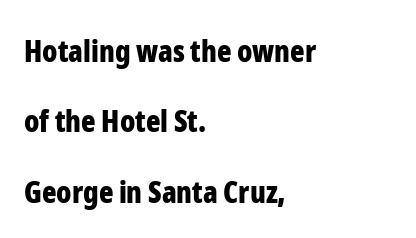
{"serif": "no", "italic": "no", "bold": "yes", "weight": "bold", "width": "condensed", "stroke_contrast": "low", "x_height": "medium", "monospaced": "no", "underline": "no", "align": "left", "line_spacing": "loose", "line_spacing_ratio": 2.35, "letter_spacing": "normal", "letter_spacing_em": 0.0, "glyph_px": 30}
